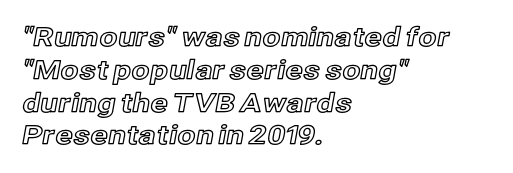
Q: Is the text italic (slanted)? A: Yes.
Q: Is the text underlined? A: No.
Q: How is the paragraph aligned? A: Left-aligned.
Q: Is the spacing between letters normal or unusually wide? A: Normal.
Q: Is the spacing between lines tight, normal or loose? A: Normal.
